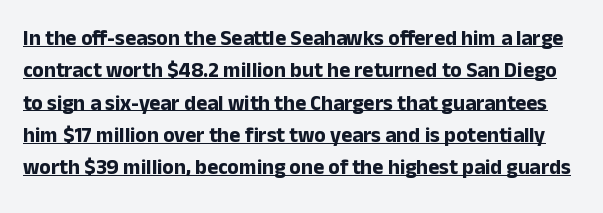
Q: Is the text bold? A: Yes.
Q: Is the text italic (slanted)? A: No, it is upright.
Q: Is the text underlined? A: Yes.
Q: Is the spacing between letters normal or unusually wide? A: Normal.
Q: Is the spacing between lines tight, normal or loose? A: Normal.
